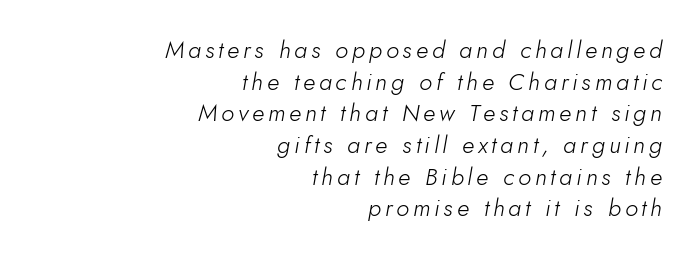
The baseline area is clear. Notice how descenders clear the ascenders below comfortably — that's standard leading. The face looks like a standard text weight, possibly lighter. Slant detected: the letters are inclined.
